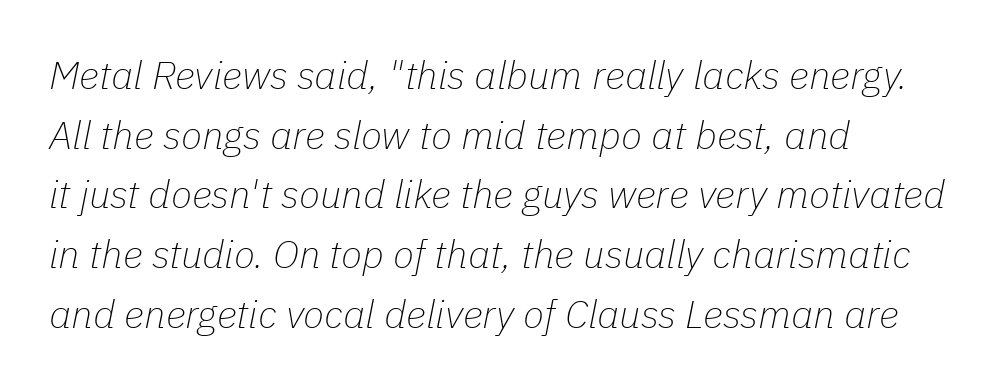
{"italic": "yes", "lean": "right", "slant_degrees": 11, "bold": "no", "weight": "thin", "width": "normal", "stroke_contrast": "low", "x_height": "medium", "monospaced": "no", "underline": "no", "align": "left", "line_spacing": "normal", "line_spacing_ratio": 1.53, "letter_spacing": "normal", "letter_spacing_em": 0.0, "glyph_px": 39}
